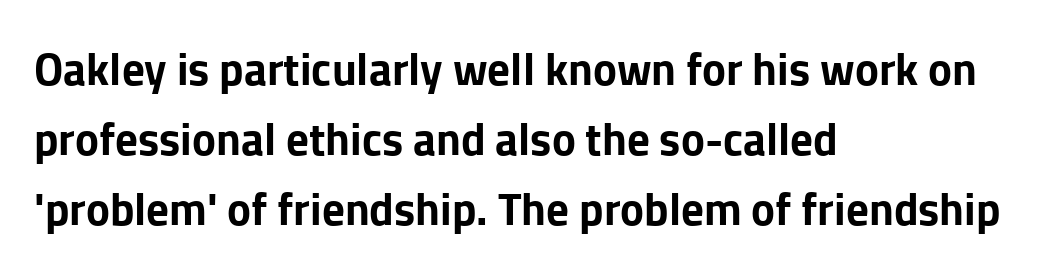
The image shows 45 px bold sans-serif type, upright; set left-aligned, normal line spacing (1.56x), normal letter spacing, not underlined; low stroke contrast and a medium x-height.
